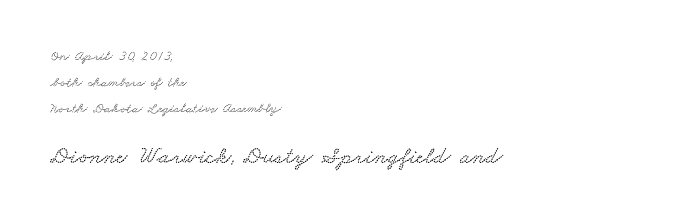
{"underline": "no", "align": "left", "line_spacing_ratio": 1.84, "letter_spacing": "normal", "letter_spacing_em": 0.0, "larger_block": "second", "size_ratio": 1.71, "glyph_px": 24}
